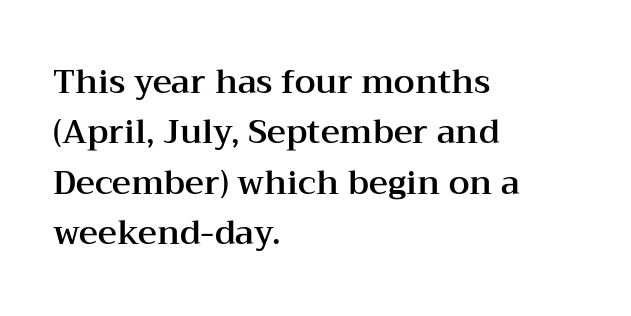
The image shows 33 px wide serif type, upright; set left-aligned, normal line spacing (1.53x), normal letter spacing, not underlined; medium stroke contrast and a medium x-height.
